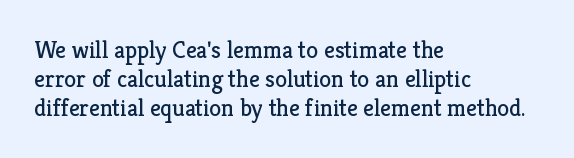
Q: Is the text bold? A: No.
Q: Is the text italic (slanted)? A: No, it is upright.
Q: Is the text underlined? A: No.
Q: How is the paragraph aligned? A: Left-aligned.
Q: Is the spacing between letters normal or unusually wide? A: Normal.
